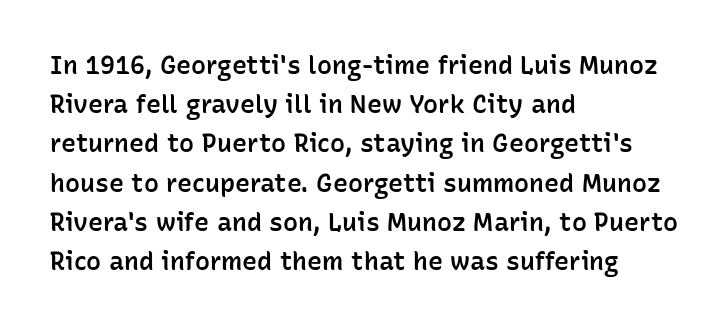
{"italic": "no", "bold": "semi", "underline": "no", "align": "left", "line_spacing": "normal", "line_spacing_ratio": 1.57, "letter_spacing": "normal", "letter_spacing_em": 0.0, "glyph_px": 25}
